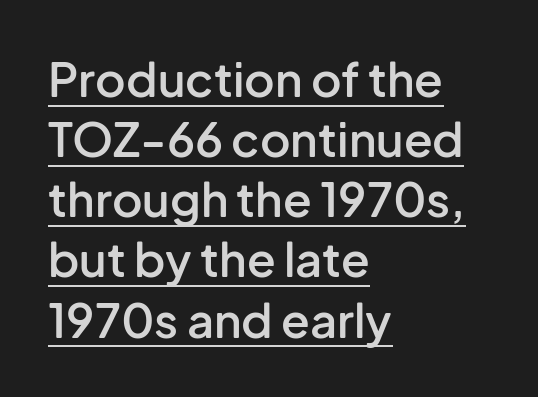
The tracking reads as untouched default to a designer's eye. A bit beefed up — I'd call it semibold rather than bold. You can see a thin bar hugging the bottom of the glyphs. Notice how the stems are strictly vertical — no italics here.
